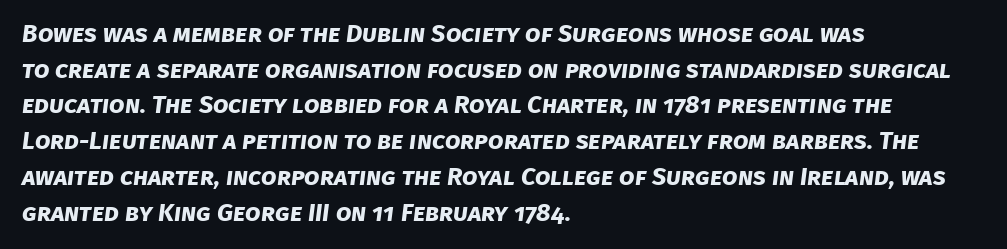
Q: Is the text bold? A: Yes.
Q: Is the text underlined? A: No.
Q: How is the paragraph aligned? A: Left-aligned.
Q: Is the spacing between letters normal or unusually wide? A: Normal.
Q: Is the spacing between lines tight, normal or loose? A: Normal.
